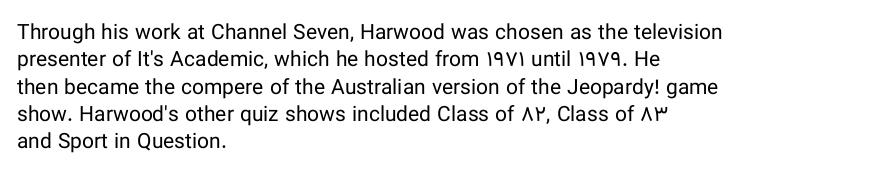
{"italic": "no", "bold": "no", "underline": "no", "align": "left", "line_spacing": "normal", "line_spacing_ratio": 1.3, "letter_spacing": "normal", "letter_spacing_em": 0.0, "glyph_px": 21}
